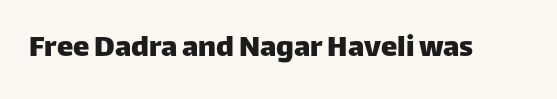
{"serif": "no", "italic": "no", "width": "normal", "stroke_contrast": "low", "x_height": "large", "monospaced": "no", "underline": "no", "letter_spacing": "normal", "letter_spacing_em": 0.0, "glyph_px": 33}
